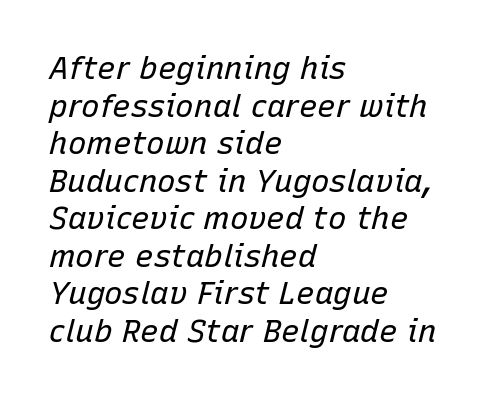
Proportional: the letters do not fall into vertical columns. Lines of text with bare space underneath. You could call the tracking neutral — neither tight nor loose. Nothing heavy about these letters — not bold at all. Horizontal alignment here is leftward, the default for most running prose.
